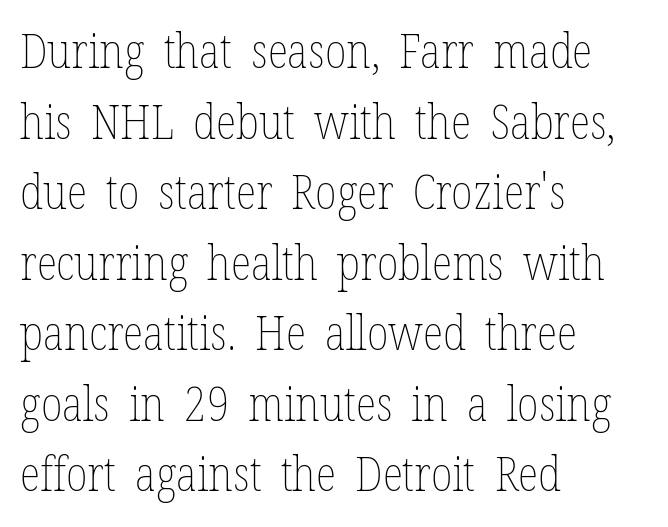
The image shows 48 px thin, condensed type, upright; set left-aligned, normal line spacing (1.47x), normal letter spacing, not underlined; low stroke contrast and a medium x-height.
